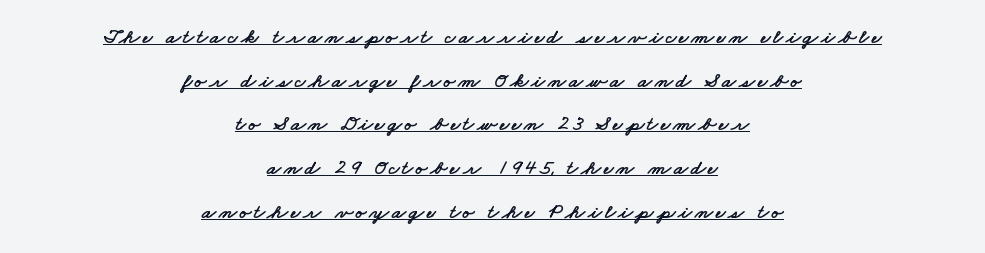
{"underline": "yes", "align": "center", "line_spacing": "loose", "line_spacing_ratio": 2.08, "glyph_px": 21}
